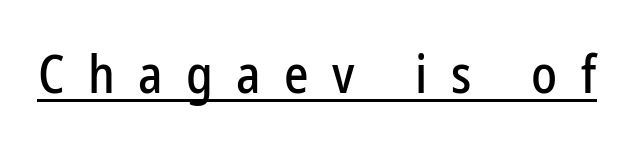
The image shows 52 px condensed sans-serif type, upright; set unusually wide letter spacing (+0.45 em), underlined; low stroke contrast and a medium x-height.
